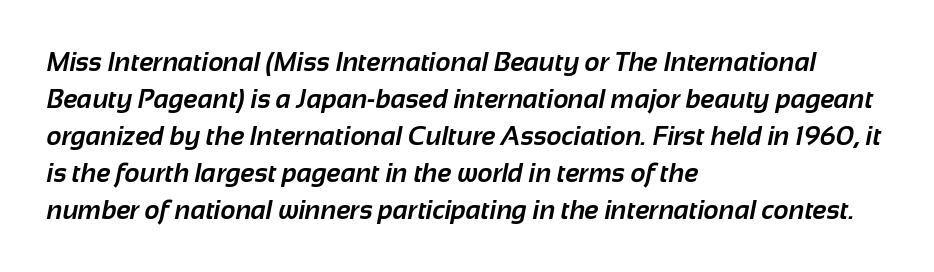
Reading down the block, your eye returns to a fixed left position each line. Has an underline been added? It has not. Notice how thick the strokes are: this is what a full bold looks like. The space between consecutive lines is moderate. Tracking here is standard; glyphs follow each other at the usual distance.
